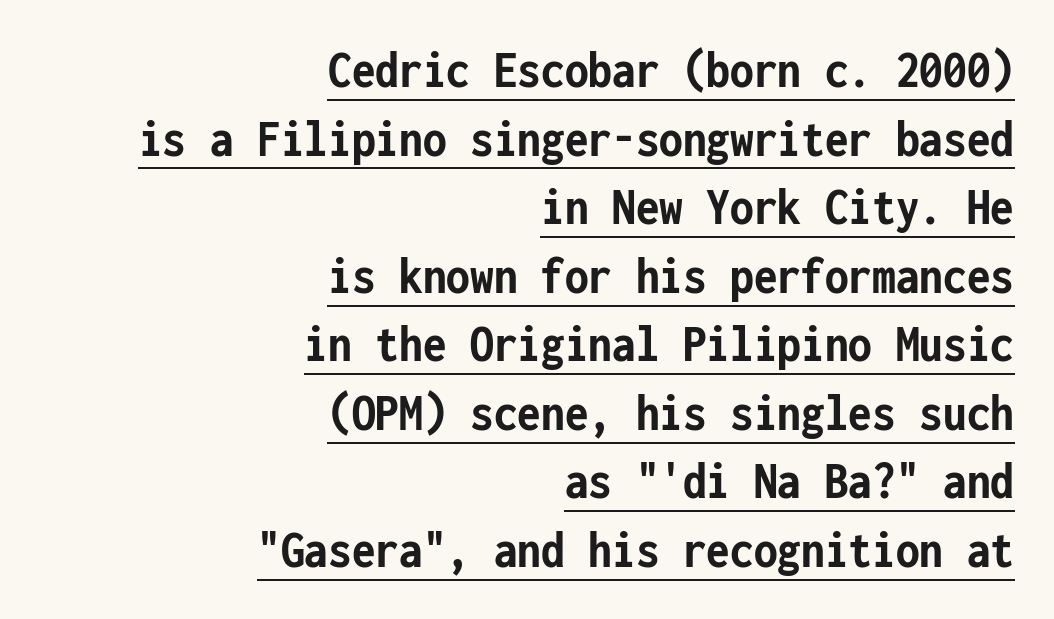
Q: Is the text bold? A: Yes.
Q: Is the text italic (slanted)? A: No, it is upright.
Q: Is the typeface a serif or a sans-serif typeface? A: Sans-serif.
Q: Is the text underlined? A: Yes.
Q: How is the paragraph aligned? A: Right-aligned.
Q: Is the spacing between letters normal or unusually wide? A: Normal.
Q: Is the spacing between lines tight, normal or loose? A: Normal.
Q: Width (condensed, normal, or wide)? A: Condensed.
Q: Stroke contrast? A: Low.
Q: x-height? A: Medium.
Q: Monospaced? A: Yes.
